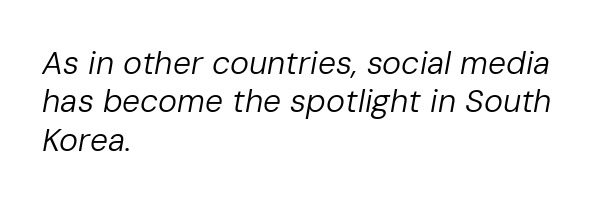
The image shows 32 px regular-weight type, italic (leaning right); set left-aligned, line spacing 1.2x, normal letter spacing, not underlined; low stroke contrast and a medium x-height.
